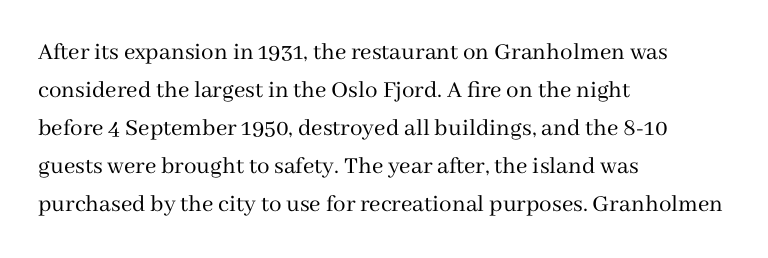
The font's upright variant was chosen for this text. The specimen omits any rule beneath the text block's lines. All the whitespace from short lines collects on the right. Tracking here is standard; glyphs follow each other at the usual distance.
